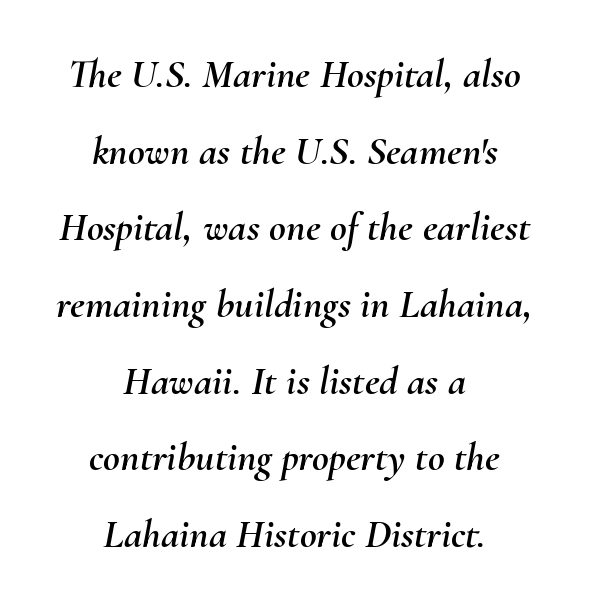
The image shows 41 px text type, italic (leaning right); set centered, line spacing 1.87x, normal letter spacing, not underlined; medium stroke contrast and a small x-height.
